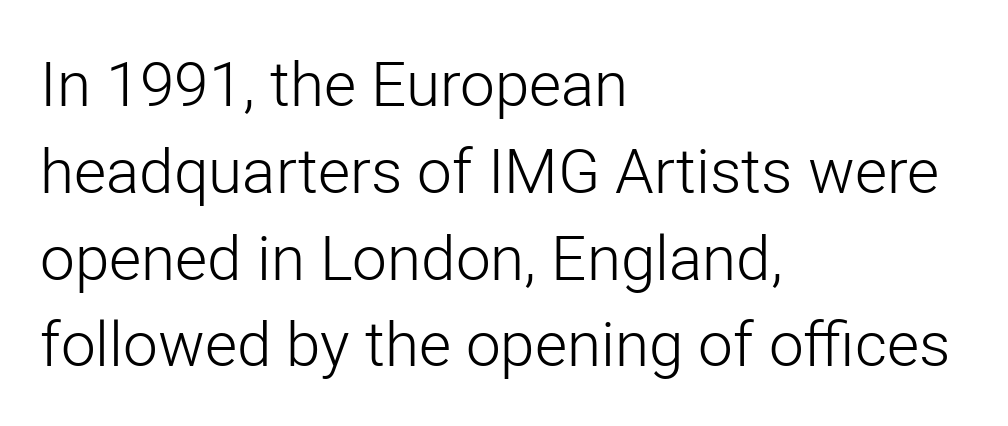
Q: Is the text bold? A: No.
Q: Is the text italic (slanted)? A: No, it is upright.
Q: Is the typeface a serif or a sans-serif typeface? A: Sans-serif.
Q: Is the text underlined? A: No.
Q: How is the paragraph aligned? A: Left-aligned.
Q: Is the spacing between letters normal or unusually wide? A: Normal.
Q: Is the spacing between lines tight, normal or loose? A: Normal.
Q: Width (condensed, normal, or wide)? A: Normal.
Q: Stroke contrast? A: Low.
Q: x-height? A: Medium.
Q: Monospaced? A: No.
